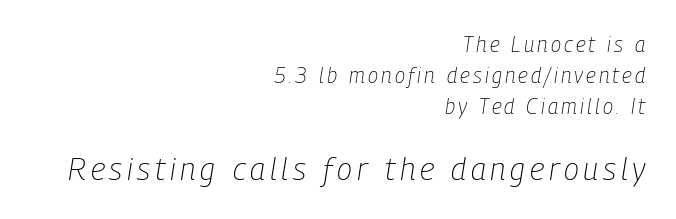
Right-aligned paragraph, ragged on the left. A typesetter would call this proportional, since set widths differ per character. The lower block of text is set noticeably larger than the block above it. Clear beneath every line of the passage. The face used here has a pronounced slope to its letters.
